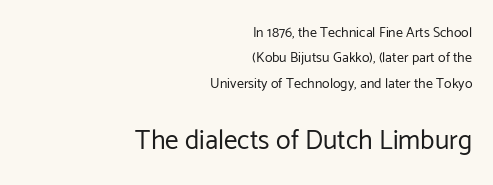
{"italic": "no", "bold": "no", "underline": "no", "align": "right", "line_spacing_ratio": 1.81, "letter_spacing": "normal", "letter_spacing_em": 0.0, "larger_block": "second", "size_ratio": 1.93, "glyph_px": 27}
